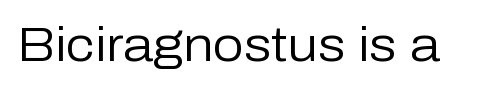
{"serif": "no", "italic": "no", "bold": "no", "weight": "regular", "width": "normal", "stroke_contrast": "low", "x_height": "medium", "monospaced": "no", "underline": "no", "letter_spacing": "normal", "letter_spacing_em": 0.0, "glyph_px": 49}
